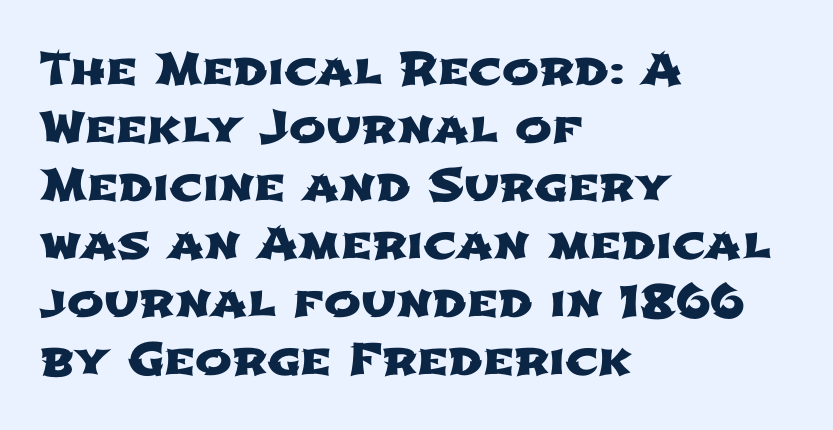
A normal amount of white space separates one row of letters from the next. Caption: multi-line text, flush left, ragged right. The letters carry no serifs — their stems end cleanly without finishing strokes. How are the letters spaced? Ordinarily, with no added tracking.
